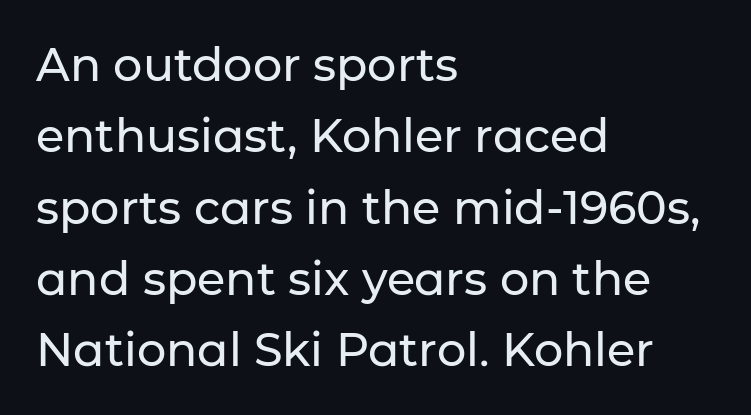
Notice how descenders clear the ascenders below comfortably — that's standard leading. Unmarked baselines from the first word to the last. Nobody touched the tracking dial on this one. This sample is left-justified, so line endings fall wherever the words run out.
